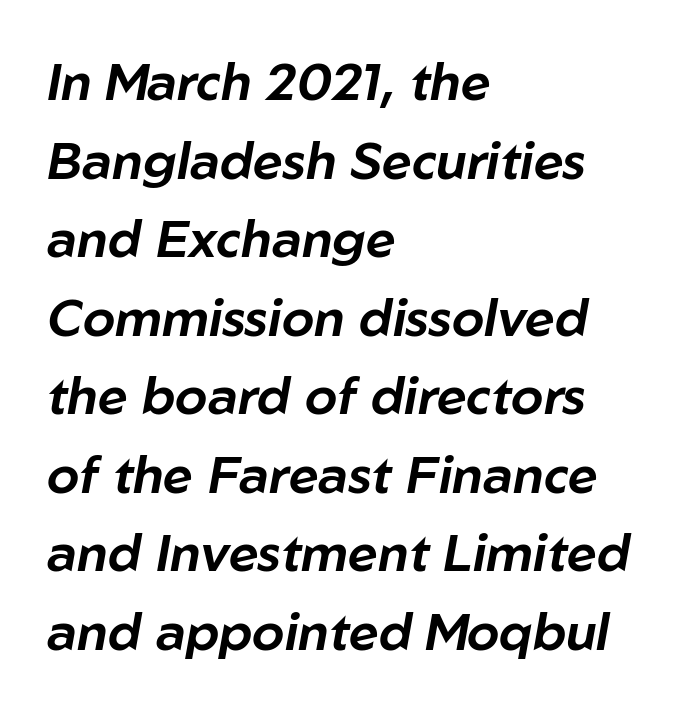
Q: Is the text italic (slanted)? A: Yes, it leans right by about 10 degrees.
Q: Is the text underlined? A: No.
Q: How is the paragraph aligned? A: Left-aligned.
Q: Is the spacing between letters normal or unusually wide? A: Normal.
Q: Is the spacing between lines tight, normal or loose? A: Normal.
Q: Width (condensed, normal, or wide)? A: Normal.
Q: Stroke contrast? A: Low.
Q: x-height? A: Medium.
Q: Monospaced? A: No.
